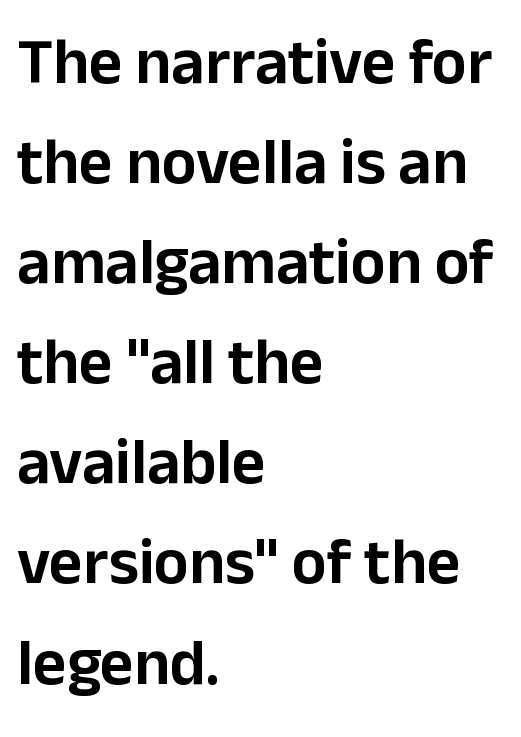
Glance below the letters and you will spot only blank space. Serif or sans? Sans — the stroke terminals are bare. Leftover space on each line is placed entirely after the last word. The face used here is rendered with its standard letterfit. Students, observe: this is what conventionally led text looks like. Vertical strokes here are truly vertical.
